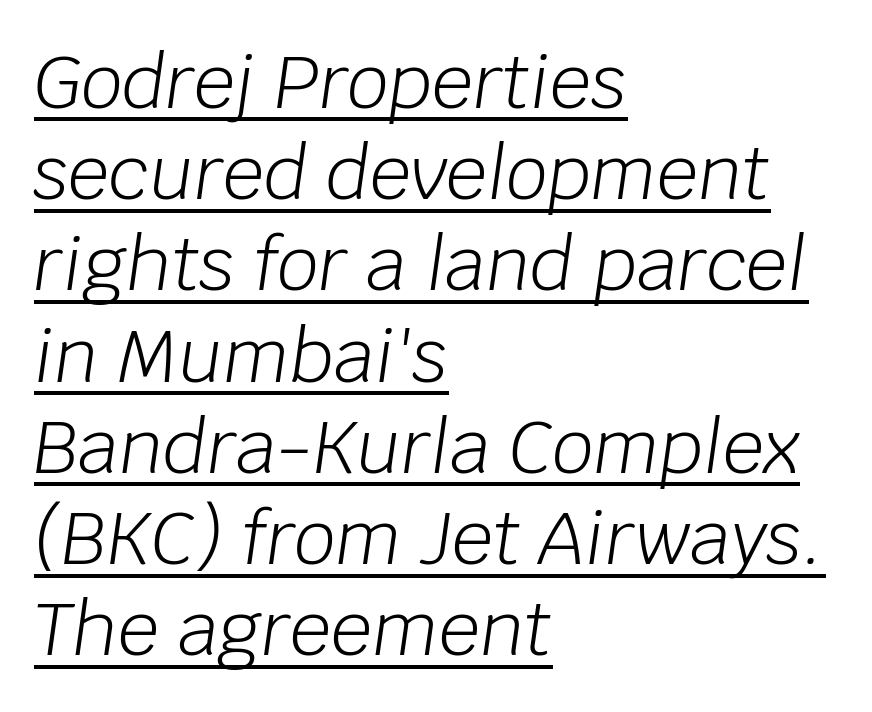
{"italic": "yes", "lean": "right", "slant_degrees": 8, "bold": "no", "weight": "light", "width": "normal", "stroke_contrast": "low", "x_height": "large", "monospaced": "no", "underline": "yes", "align": "left", "line_spacing": "normal", "line_spacing_ratio": 1.25, "letter_spacing": "normal", "letter_spacing_em": 0.0, "glyph_px": 73}
